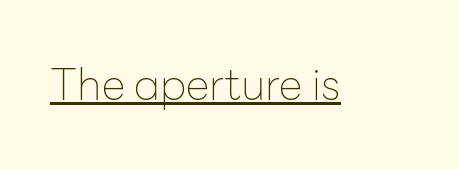
The passage shown is typeset with a sans-serif family. Caption: lettering with a line underneath. Compared with a typical body face, this is equally light or lighter still. Each word holds together tightly as a unit, with standard inter-letter gaps. Tall strokes in this sample are plumb rather than angled. Character widths vary here, with narrow letters taking less room than wide ones.
